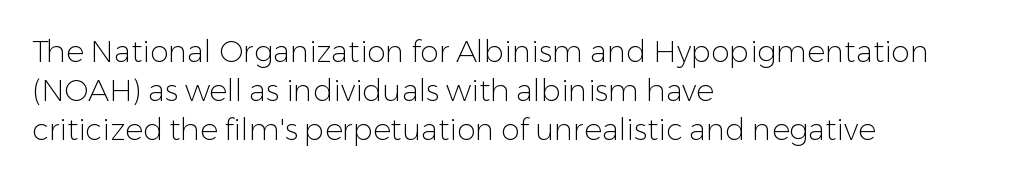
The image shows 30 px light sans-serif type, upright; set left-aligned, normal line spacing (1.3x), normal letter spacing, not underlined; low stroke contrast and a medium x-height.
